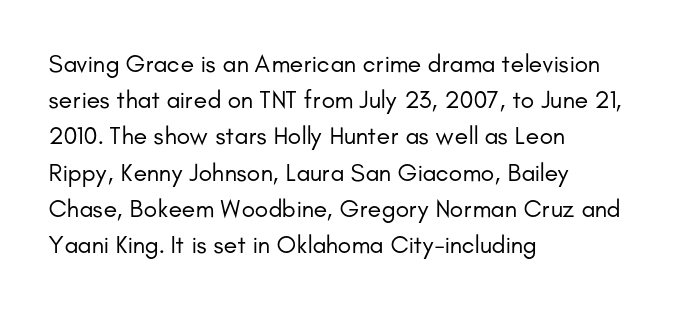
Q: Is the text bold? A: No.
Q: Is the text italic (slanted)? A: No, it is upright.
Q: Is the text underlined? A: No.
Q: How is the paragraph aligned? A: Left-aligned.
Q: Is the spacing between letters normal or unusually wide? A: Normal.
Q: Is the spacing between lines tight, normal or loose? A: Normal.
